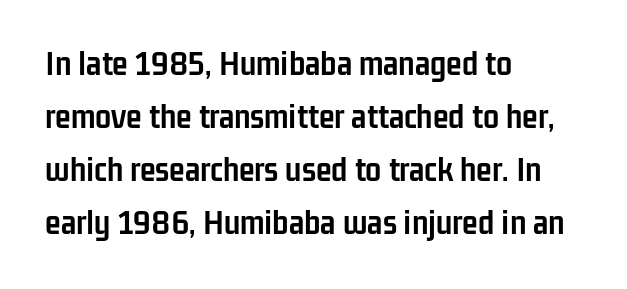
{"serif": "no", "italic": "no", "bold": "yes", "weight": "semibold", "width": "condensed", "stroke_contrast": "low", "x_height": "medium", "monospaced": "no", "underline": "no", "align": "left", "line_spacing": "normal", "line_spacing_ratio": 1.47, "letter_spacing": "normal", "letter_spacing_em": 0.0, "glyph_px": 36}
